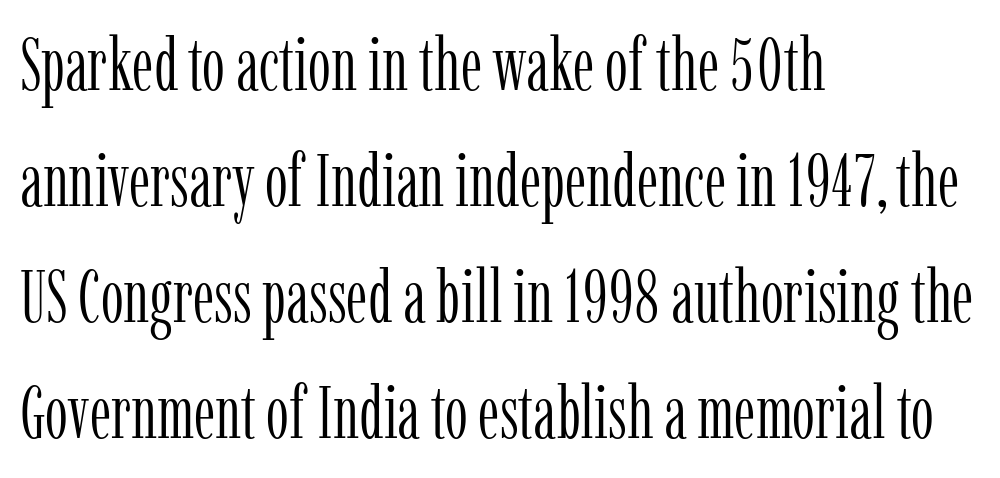
The image shows 73 px light, condensed serif type, upright; set left-aligned, normal line spacing (1.59x), normal letter spacing, not underlined; low stroke contrast and a medium x-height.
